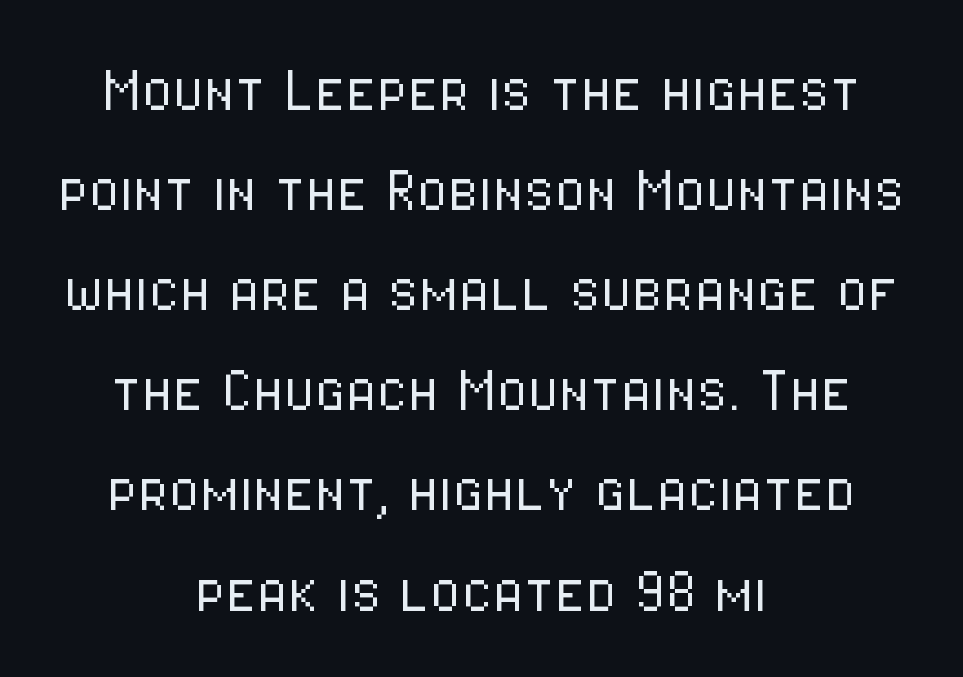
Q: Is the text bold? A: No.
Q: Is the text italic (slanted)? A: No, it is upright.
Q: Is the typeface a serif or a sans-serif typeface? A: Sans-serif.
Q: Is the text underlined? A: No.
Q: How is the paragraph aligned? A: Centered.
Q: Is the spacing between letters normal or unusually wide? A: Normal.
Q: Is the spacing between lines tight, normal or loose? A: Normal.
Q: Width (condensed, normal, or wide)? A: Condensed.
Q: Stroke contrast? A: Low.
Q: x-height? A: Medium.
Q: Monospaced? A: No.
